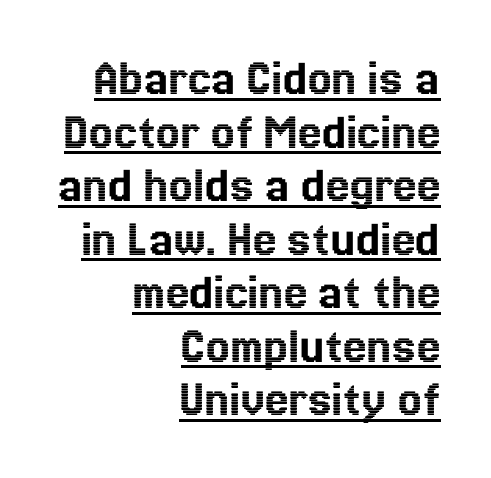
Posture: straight, roman, zero tilt. Notice how a bar underscores the lettering throughout. The passage shown stacks its lines with hardly any gap. This sample uses plain, unmodified letter spacing.
